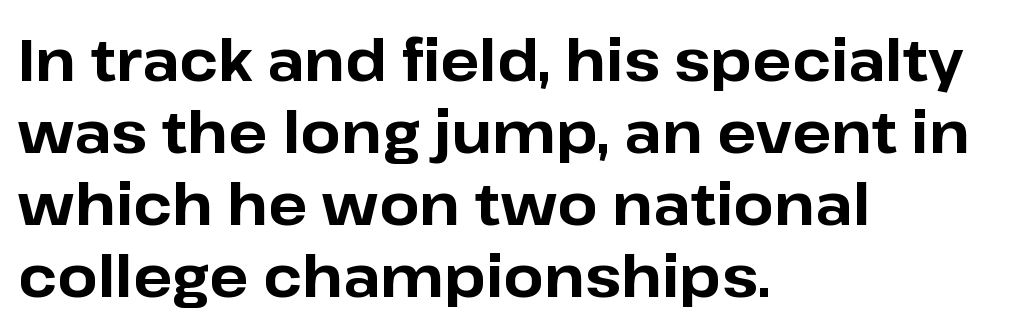
{"serif": "no", "italic": "no", "bold": "yes", "weight": "bold", "width": "normal", "stroke_contrast": "low", "x_height": "medium", "monospaced": "no", "underline": "no", "align": "left", "line_spacing_ratio": 1.24, "letter_spacing": "normal", "letter_spacing_em": 0.0, "glyph_px": 58}
